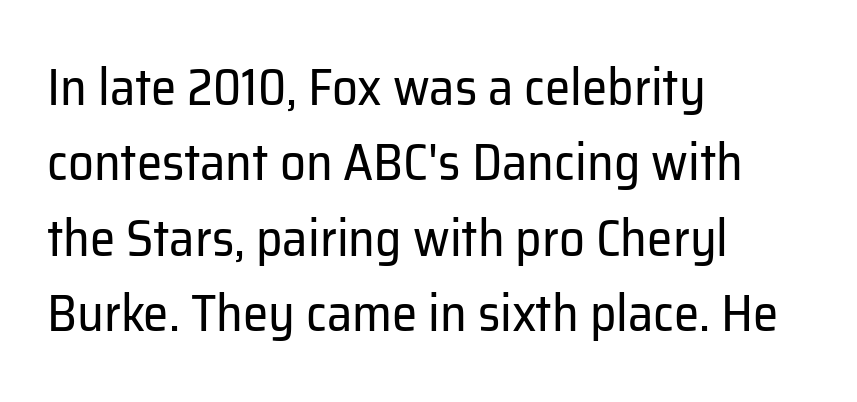
{"serif": "no", "italic": "no", "bold": "no", "weight": "regular", "width": "normal", "stroke_contrast": "low", "x_height": "medium", "monospaced": "no", "underline": "no", "align": "left", "line_spacing": "normal", "line_spacing_ratio": 1.48, "letter_spacing": "normal", "letter_spacing_em": 0.0, "glyph_px": 51}
